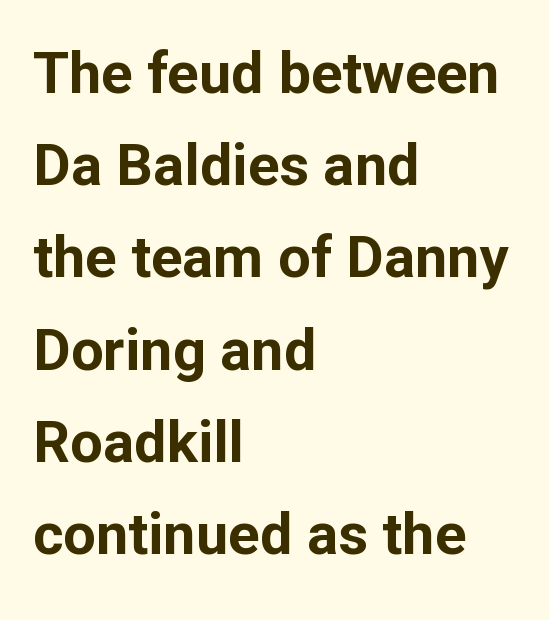
{"serif": "no", "italic": "no", "bold": "yes", "weight": "bold", "width": "normal", "stroke_contrast": "low", "x_height": "medium", "monospaced": "no", "underline": "no", "align": "left", "line_spacing": "normal", "line_spacing_ratio": 1.59, "letter_spacing": "normal", "letter_spacing_em": 0.0, "glyph_px": 58}
